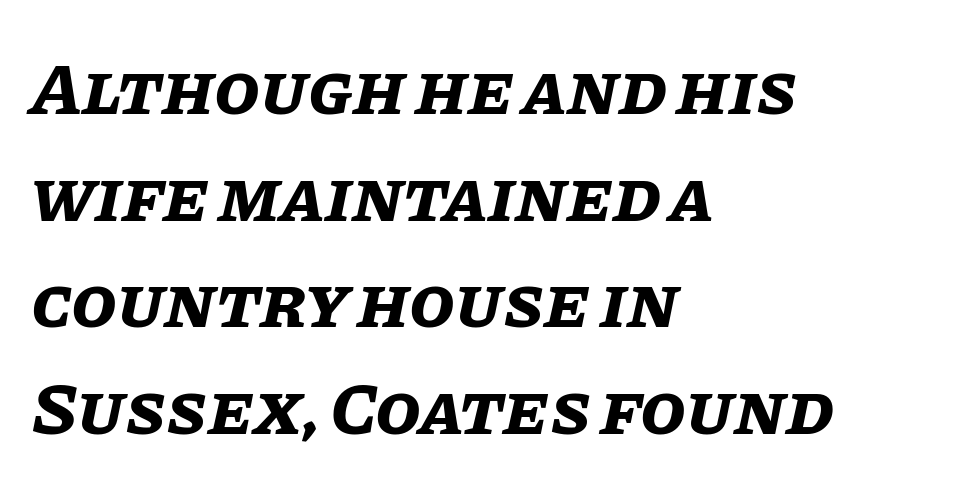
{"italic": "yes", "lean": "right", "slant_degrees": 11, "bold": "yes", "weight": "bold", "width": "normal", "stroke_contrast": "low", "x_height": "large", "monospaced": "no", "underline": "no", "align": "left", "line_spacing": "normal", "line_spacing_ratio": 1.44, "letter_spacing": "normal", "letter_spacing_em": 0.0, "glyph_px": 74}
